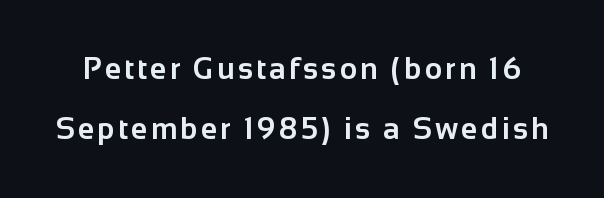
The lettering stays uniformly vertical, giving the passage a roman look. You can tell from the bare stems that sans-serif type was used. Compared with typical paragraphs, the rows here are farther apart. The foot of each line stays bare and open.
